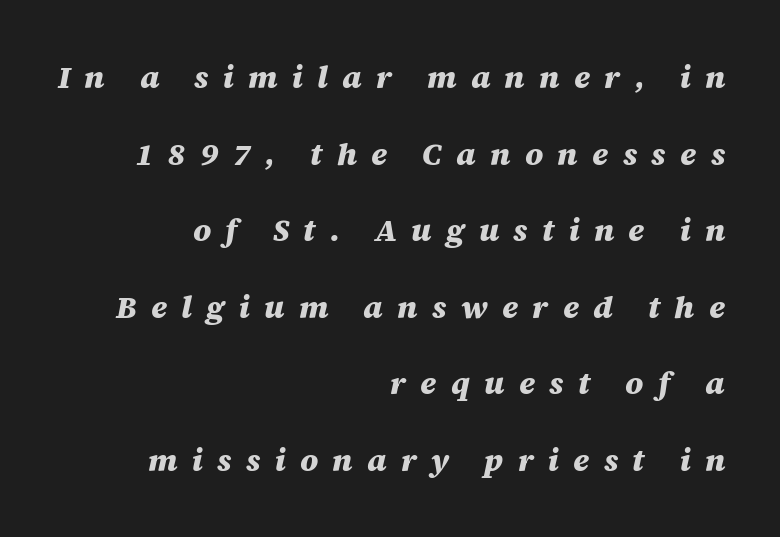
{"italic": "yes", "lean": "right", "slant_degrees": 12, "bold": "yes", "weight": "heavy", "width": "normal", "stroke_contrast": "medium", "x_height": "large", "monospaced": "no", "underline": "no", "align": "right", "line_spacing": "loose", "line_spacing_ratio": 2.47, "letter_spacing": "wide", "letter_spacing_em": 0.46, "glyph_px": 31}
